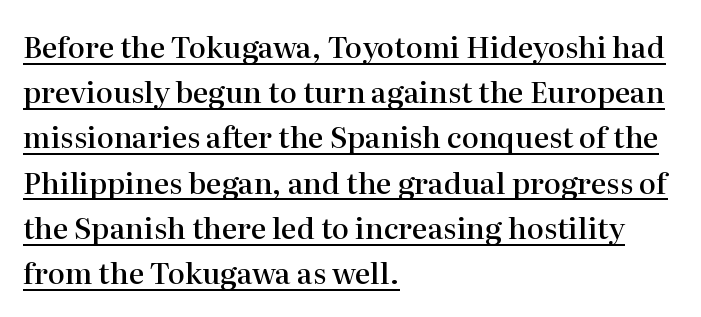
Observe the ordinary spacing: letters are neighbours, not strangers. Style check: upright. These lines are set flush left with a ragged right edge. Descenders here cross a horizontal rule under the line. Evenly set lines give the paragraph a standard silhouette. Compared with an ordinary text face, these strokes are moderately heavier — a semibold.
